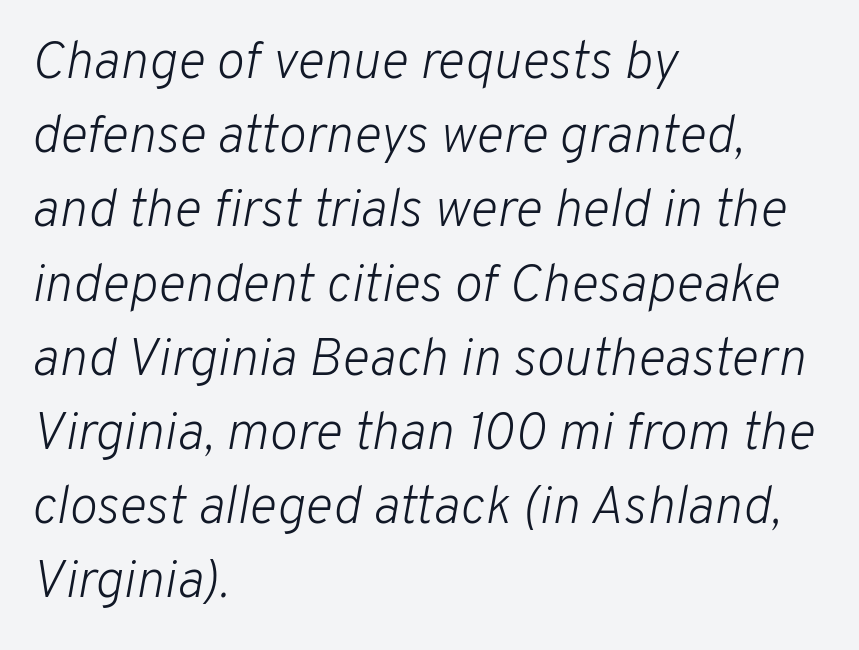
Q: Is the text bold? A: No.
Q: Is the text italic (slanted)? A: Yes, it leans right by about 10 degrees.
Q: Is the text underlined? A: No.
Q: How is the paragraph aligned? A: Left-aligned.
Q: Is the spacing between letters normal or unusually wide? A: Normal.
Q: Is the spacing between lines tight, normal or loose? A: Normal.
Q: Width (condensed, normal, or wide)? A: Normal.
Q: Stroke contrast? A: Low.
Q: x-height? A: Medium.
Q: Monospaced? A: No.
